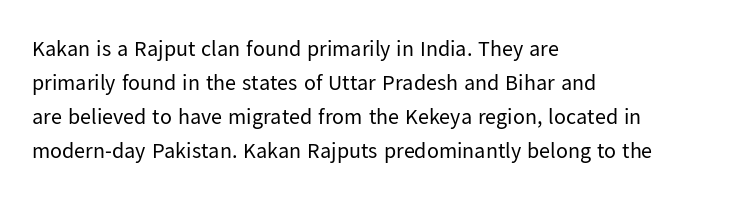
Caption: multi-line text, flush left, ragged right. Rendered with straight, roman letterforms. Beneath every word, the page is bare. Weight: not bold — regular or lighter. Nobody touched the tracking dial on this one. Vertically, the passage feels balanced, rows spaced as you'd expect.
